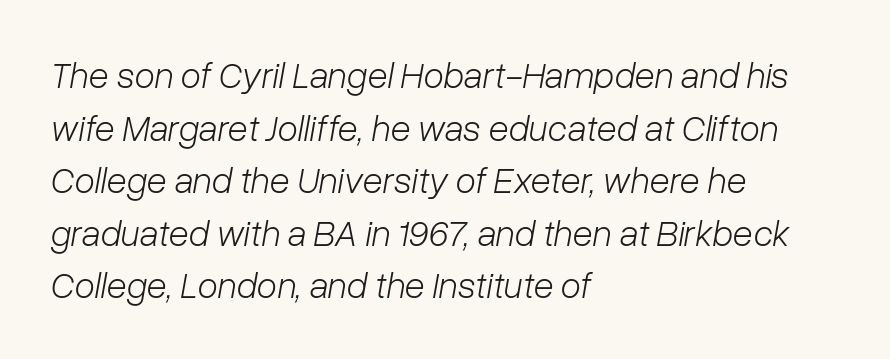
Q: Is the text bold? A: No.
Q: Is the text italic (slanted)? A: Yes, it leans right by about 10 degrees.
Q: Is the text underlined? A: No.
Q: How is the paragraph aligned? A: Left-aligned.
Q: Is the spacing between letters normal or unusually wide? A: Normal.
Q: Is the spacing between lines tight, normal or loose? A: Normal.
Q: Width (condensed, normal, or wide)? A: Normal.
Q: Stroke contrast? A: Low.
Q: x-height? A: Medium.
Q: Monospaced? A: No.
